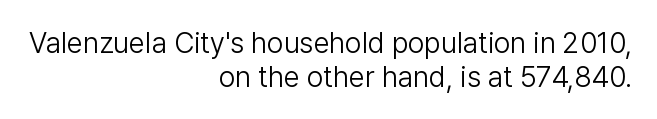
The weight tops out at a normal text grade. Check the space under the baseline: it is left empty. Check where the strokes stop: nothing finishes them off — pure sans. Short and long lines alike share a common ending point at right.
